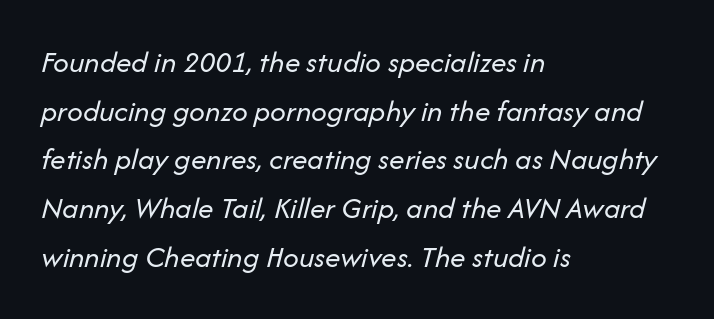
{"italic": "yes", "lean": "right", "slant_degrees": 14, "bold": "no", "weight": "regular", "width": "normal", "stroke_contrast": "low", "x_height": "medium", "monospaced": "no", "underline": "no", "align": "left", "line_spacing": "normal", "line_spacing_ratio": 1.57, "letter_spacing": "normal", "letter_spacing_em": 0.0, "glyph_px": 31}
